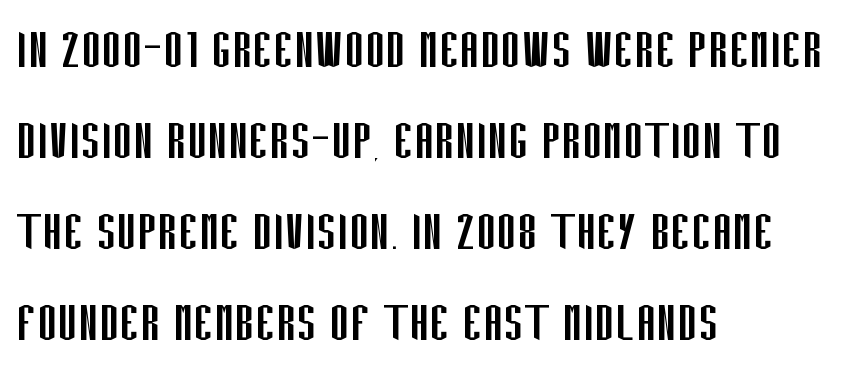
The image shows 61 px regular-weight, condensed sans-serif type, upright; set left-aligned, normal line spacing (1.49x), normal letter spacing, not underlined; low stroke contrast and a large x-height.
